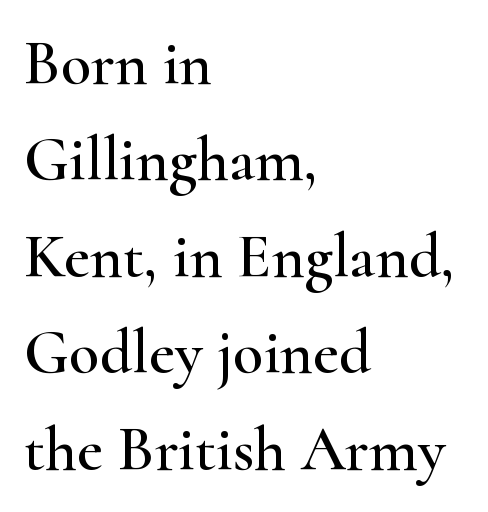
The image shows 63 px wide serif type, upright; set left-aligned, normal line spacing (1.53x), normal letter spacing, not underlined; high stroke contrast and a small x-height.
